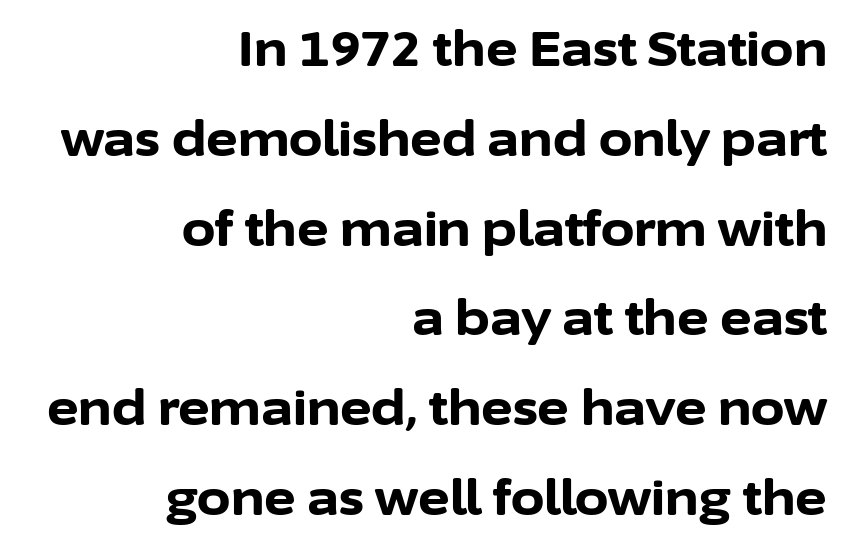
Q: Is the text bold? A: Yes.
Q: Is the text italic (slanted)? A: No, it is upright.
Q: Is the typeface a serif or a sans-serif typeface? A: Sans-serif.
Q: Is the text underlined? A: No.
Q: How is the paragraph aligned? A: Right-aligned.
Q: Is the spacing between letters normal or unusually wide? A: Normal.
Q: Width (condensed, normal, or wide)? A: Normal.
Q: Stroke contrast? A: Low.
Q: x-height? A: Medium.
Q: Monospaced? A: No.
